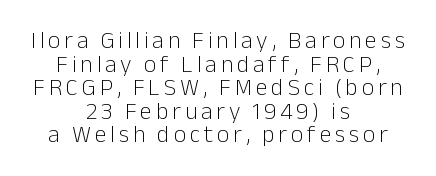
{"italic": "no", "bold": "no", "underline": "no", "align": "center", "line_spacing": "tight", "line_spacing_ratio": 0.98, "glyph_px": 24}
